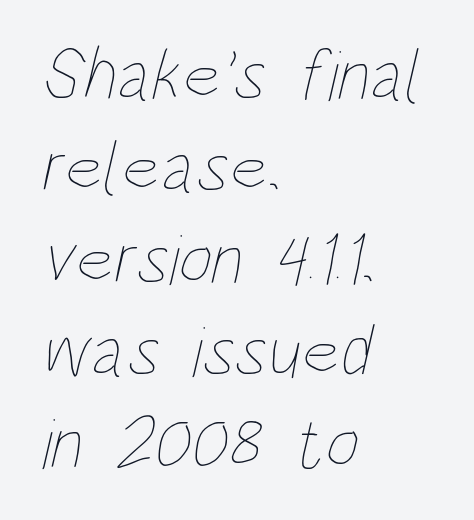
{"bold": "no", "weight": "thin", "width": "condensed", "stroke_contrast": "low", "x_height": "large", "monospaced": "no", "underline": "no", "align": "left", "line_spacing": "normal", "line_spacing_ratio": 1.26, "letter_spacing": "normal", "letter_spacing_em": 0.0, "glyph_px": 73}
